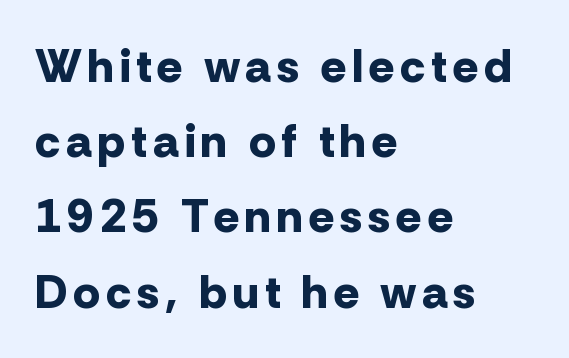
Q: Is the text bold? A: Yes.
Q: Is the text italic (slanted)? A: No, it is upright.
Q: Is the typeface a serif or a sans-serif typeface? A: Sans-serif.
Q: Is the text underlined? A: No.
Q: How is the paragraph aligned? A: Left-aligned.
Q: Is the spacing between lines tight, normal or loose? A: Normal.
Q: Width (condensed, normal, or wide)? A: Normal.
Q: Stroke contrast? A: Low.
Q: x-height? A: Medium.
Q: Monospaced? A: No.
